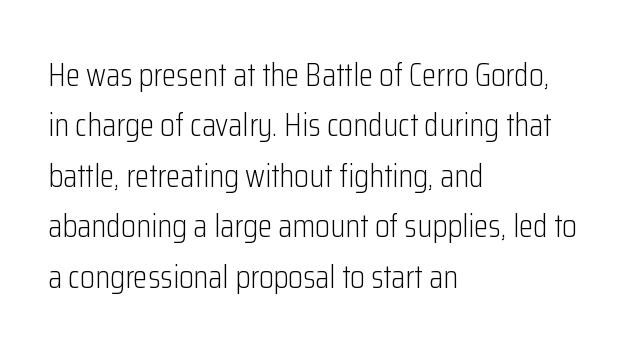
Counters stay open thanks to moderate or lighter strokes. Tracking here is standard; glyphs follow each other at the usual distance. Note the varied advance widths — an 'i' is clearly narrower than an 'm'. A bare baseline throughout the passage. Casual observation: everything's shoved over to the left.
